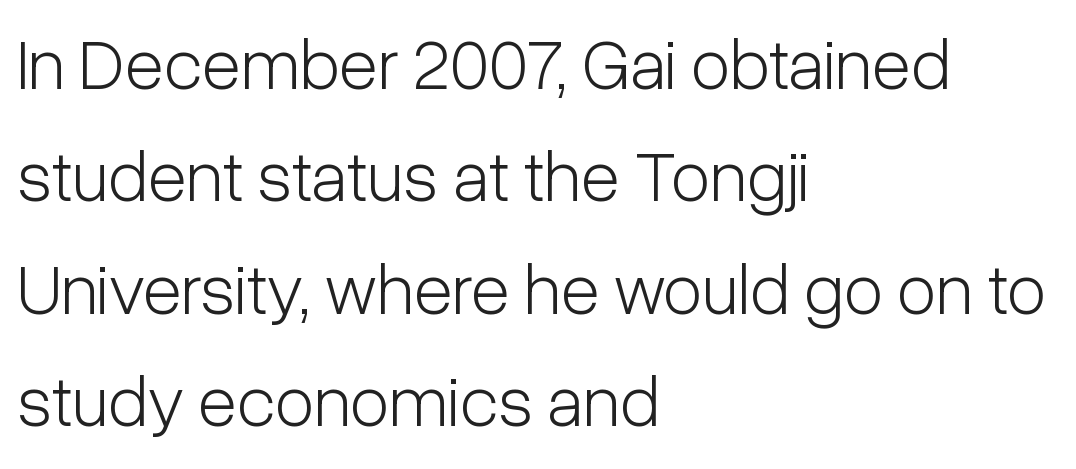
Is there much room between lines? A standard amount, neither cramped nor airy. Do the characters align in a grid? No, the font is proportional. A typesetter would mark this as roman, not italic. Inter-character spacing is left at the font's built-in metrics. The letterforms sit at book weight or below.
